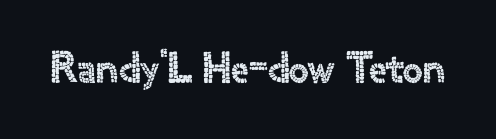
Typographically, this falls in the sans-serif category. Looks like regular typesetting: each glyph gets only the width it needs. Look at the tracking — it's just the regular setting, nothing added. This rendering features lettering with no underline. Posture: straight, roman, zero tilt.
